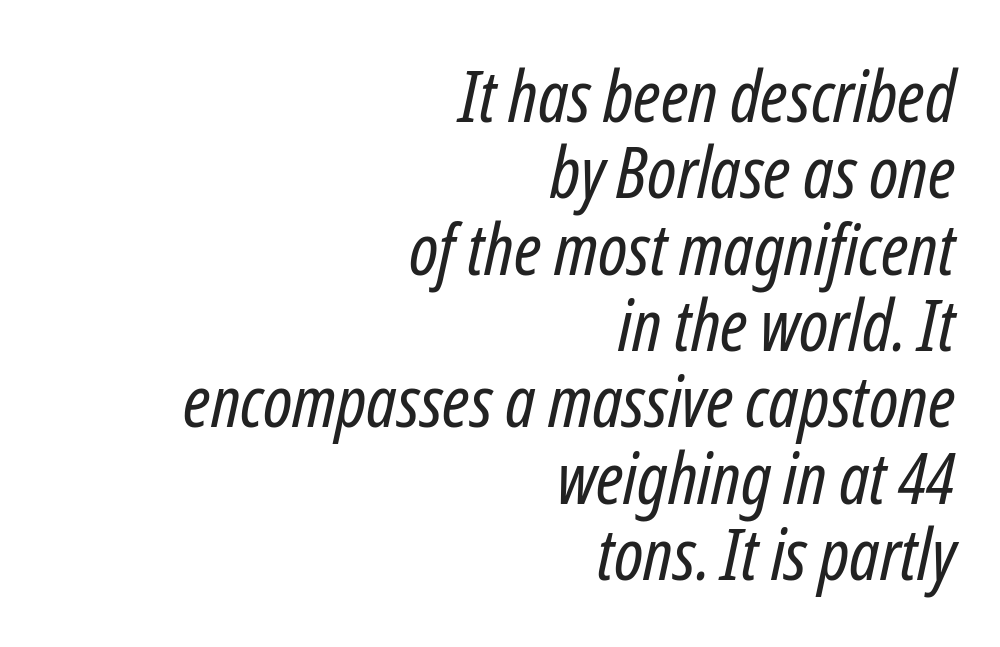
Q: Is the text bold? A: No.
Q: Is the text italic (slanted)? A: Yes, it leans right by about 12 degrees.
Q: Is the text underlined? A: No.
Q: How is the paragraph aligned? A: Right-aligned.
Q: Is the spacing between letters normal or unusually wide? A: Normal.
Q: Is the spacing between lines tight, normal or loose? A: Tight.
Q: Width (condensed, normal, or wide)? A: Condensed.
Q: Stroke contrast? A: Low.
Q: x-height? A: Medium.
Q: Monospaced? A: No.
